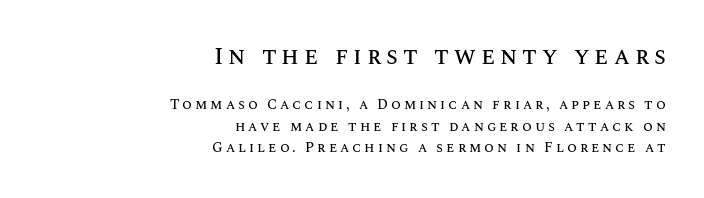
The image shows 24 px text type, upright; set right-aligned, normal line spacing (1.54x), unusually wide letter spacing (+0.21 em), not underlined; the first (top) block is 1.71x larger.
